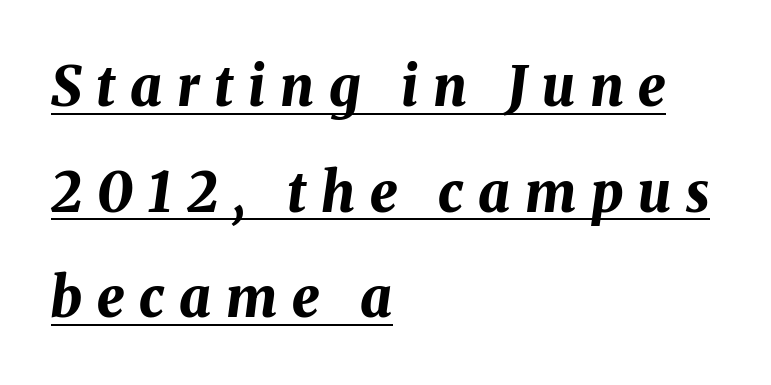
Q: Is the text bold? A: Yes.
Q: Is the text italic (slanted)? A: Yes, it leans right by about 8 degrees.
Q: Is the text underlined? A: Yes.
Q: How is the paragraph aligned? A: Left-aligned.
Q: Is the spacing between letters normal or unusually wide? A: Unusually wide.
Q: Is the spacing between lines tight, normal or loose? A: Loose.
Q: Width (condensed, normal, or wide)? A: Normal.
Q: Stroke contrast? A: Medium.
Q: x-height? A: Medium.
Q: Monospaced? A: No.
